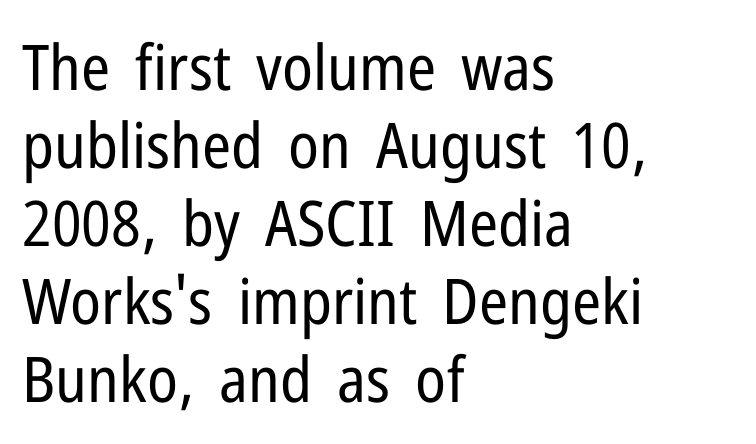
{"serif": "no", "italic": "no", "bold": "no", "weight": "regular", "width": "condensed", "stroke_contrast": "low", "x_height": "medium", "monospaced": "no", "underline": "no", "align": "left", "line_spacing_ratio": 1.24, "letter_spacing": "normal", "letter_spacing_em": 0.0, "glyph_px": 63}
